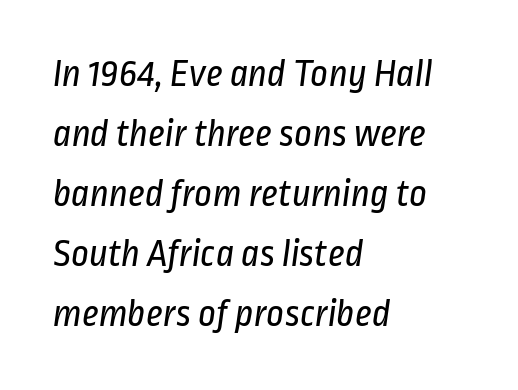
{"serif": "no", "bold": "no", "weight": "regular", "width": "condensed", "stroke_contrast": "low", "x_height": "medium", "monospaced": "no", "underline": "no", "align": "left", "line_spacing": "normal", "line_spacing_ratio": 1.54, "letter_spacing": "normal", "letter_spacing_em": 0.0, "glyph_px": 39}
